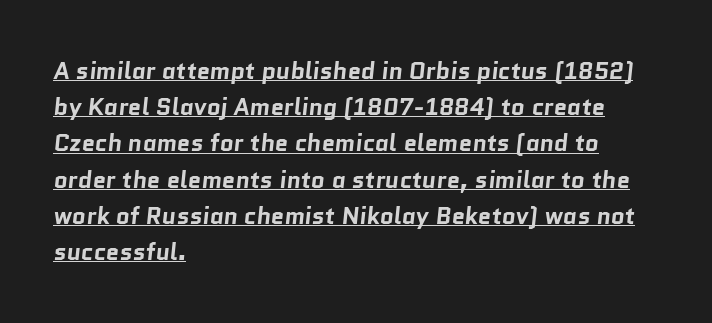
Evenly set lines give the paragraph a standard silhouette. A rule runs beneath these lines of type. Every row of glyphs begins at an identical x-position on the left. What stands out about the letter spacing? Nothing — it is the standard amount. Weight: bold.
